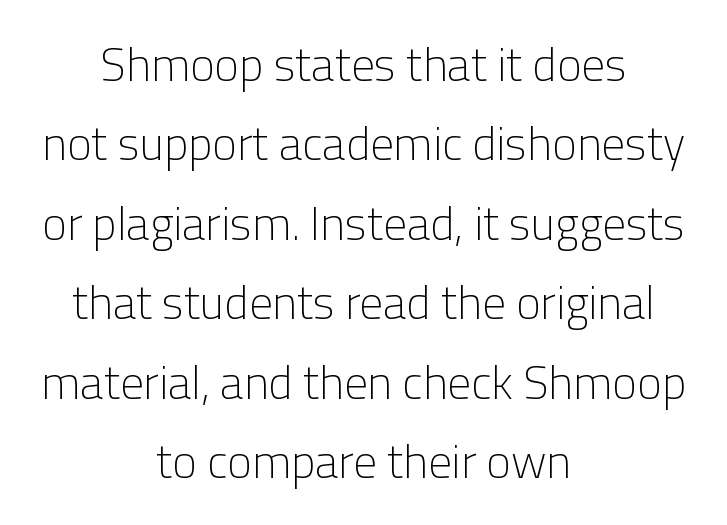
{"serif": "no", "italic": "no", "bold": "no", "weight": "light", "width": "normal", "stroke_contrast": "low", "x_height": "medium", "monospaced": "no", "underline": "no", "align": "center", "line_spacing": "normal", "line_spacing_ratio": 1.69, "letter_spacing": "normal", "letter_spacing_em": 0.0, "glyph_px": 47}
